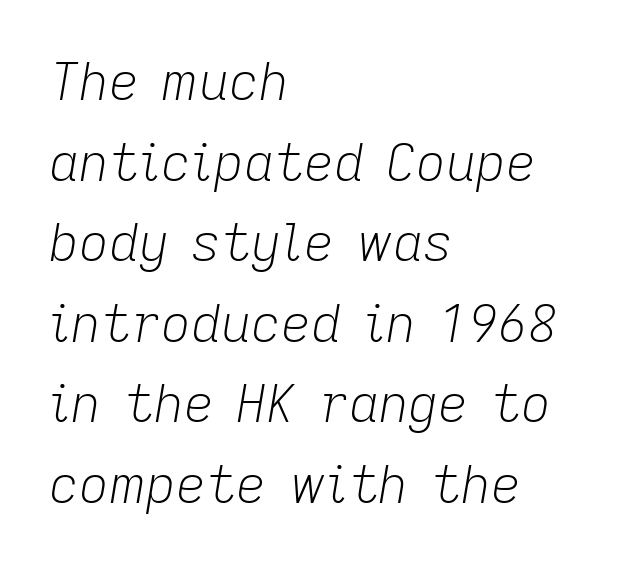
The image shows 52 px light type, italic (leaning right); set left-aligned, normal line spacing (1.55x), normal letter spacing, not underlined; low stroke contrast and a medium x-height.
